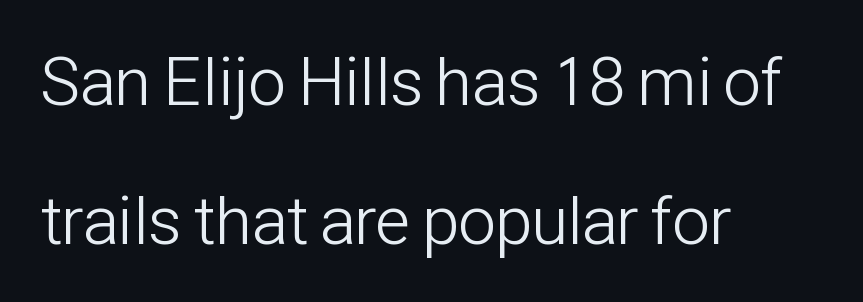
{"serif": "no", "italic": "no", "bold": "no", "weight": "light", "width": "condensed", "stroke_contrast": "low", "x_height": "medium", "monospaced": "no", "underline": "no", "align": "left", "line_spacing": "loose", "line_spacing_ratio": 2.05, "letter_spacing": "normal", "letter_spacing_em": 0.0, "glyph_px": 68}
